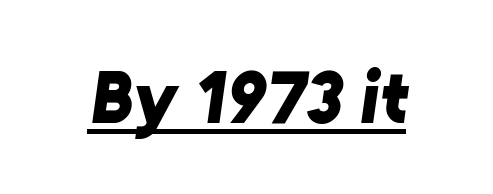
The letters carry no serifs — their stems end cleanly without finishing strokes. The strokes are fattened all the way to bold. The passage shown has conventional tracking throughout. The specimen includes a rule beneath the text block's lines. A typesetter would call this proportional, since set widths differ per character.
